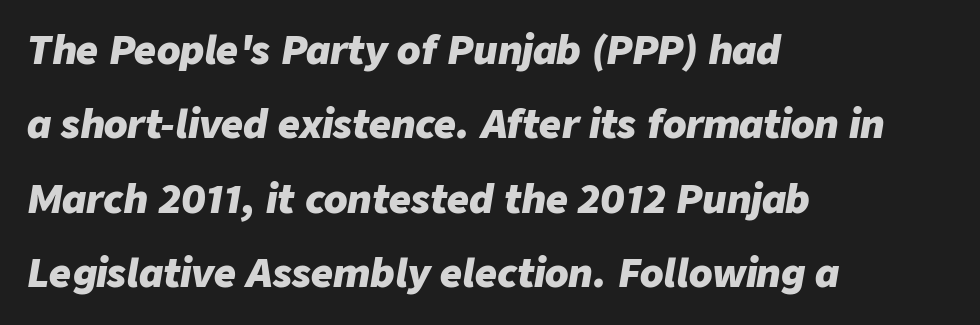
Q: Is the text bold? A: Yes.
Q: Is the text italic (slanted)? A: Yes, it leans right by about 9 degrees.
Q: Is the text underlined? A: No.
Q: How is the paragraph aligned? A: Left-aligned.
Q: Is the spacing between letters normal or unusually wide? A: Normal.
Q: Is the spacing between lines tight, normal or loose? A: Loose.
Q: Width (condensed, normal, or wide)? A: Normal.
Q: Stroke contrast? A: Low.
Q: x-height? A: Medium.
Q: Monospaced? A: No.
